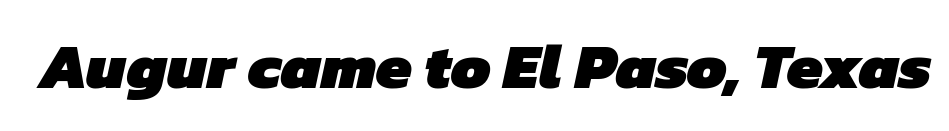
Q: Is the text bold? A: Yes.
Q: Is the typeface a serif or a sans-serif typeface? A: Sans-serif.
Q: Is the text underlined? A: No.
Q: Is the spacing between letters normal or unusually wide? A: Normal.
Q: Width (condensed, normal, or wide)? A: Normal.
Q: Stroke contrast? A: Low.
Q: x-height? A: Medium.
Q: Monospaced? A: No.
